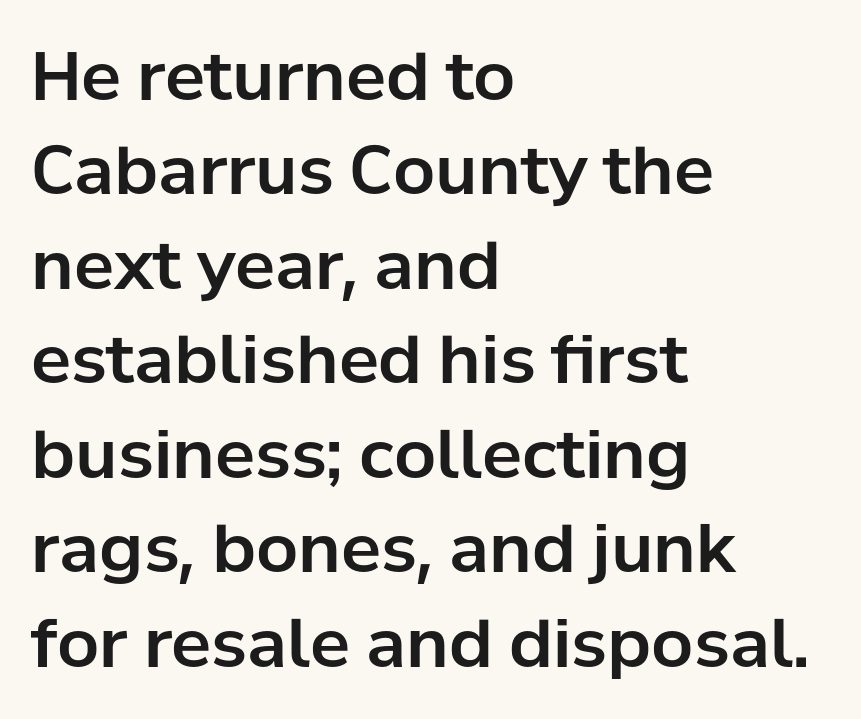
The image shows 67 px sans-serif type, upright; set left-aligned, normal line spacing (1.41x), normal letter spacing, not underlined; low stroke contrast and a medium x-height.
